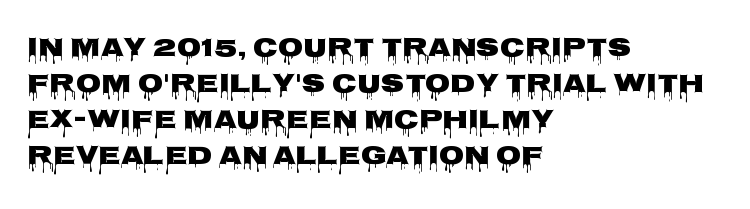
Q: Is the text italic (slanted)? A: No, it is upright.
Q: Is the text underlined? A: No.
Q: How is the paragraph aligned? A: Left-aligned.
Q: Is the spacing between letters normal or unusually wide? A: Normal.
Q: Is the spacing between lines tight, normal or loose? A: Normal.
